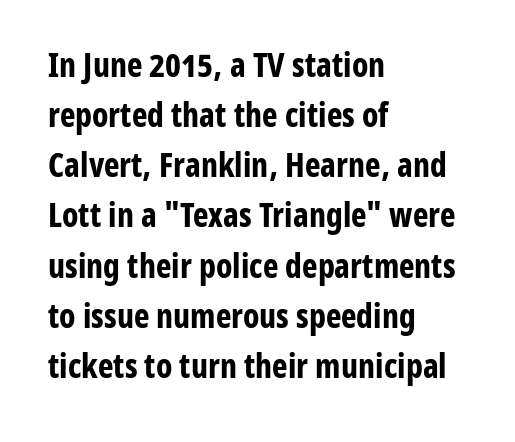
Q: Is the text bold? A: Yes.
Q: Is the text italic (slanted)? A: No, it is upright.
Q: Is the typeface a serif or a sans-serif typeface? A: Sans-serif.
Q: Is the text underlined? A: No.
Q: How is the paragraph aligned? A: Left-aligned.
Q: Is the spacing between letters normal or unusually wide? A: Normal.
Q: Is the spacing between lines tight, normal or loose? A: Normal.
Q: Width (condensed, normal, or wide)? A: Condensed.
Q: Stroke contrast? A: Low.
Q: x-height? A: Medium.
Q: Monospaced? A: No.
